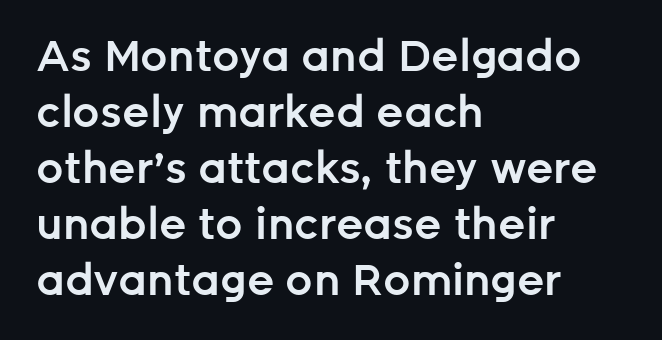
Q: Is the text bold? A: Semi-bold.
Q: Is the text italic (slanted)? A: No, it is upright.
Q: Is the typeface a serif or a sans-serif typeface? A: Sans-serif.
Q: Is the text underlined? A: No.
Q: How is the paragraph aligned? A: Left-aligned.
Q: Is the spacing between letters normal or unusually wide? A: Normal.
Q: Is the spacing between lines tight, normal or loose? A: Normal.
Q: Width (condensed, normal, or wide)? A: Normal.
Q: Stroke contrast? A: Low.
Q: x-height? A: Medium.
Q: Monospaced? A: No.
